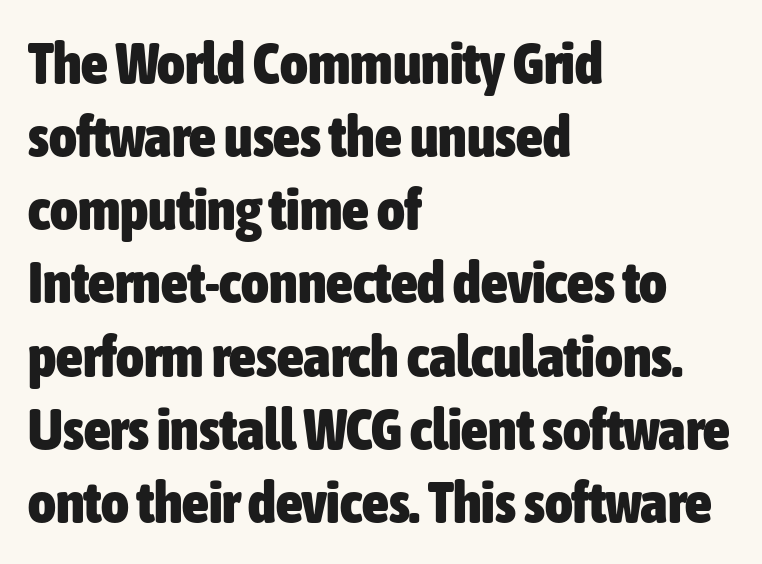
{"serif": "no", "italic": "no", "bold": "yes", "weight": "heavy", "width": "condensed", "stroke_contrast": "low", "x_height": "medium", "monospaced": "no", "underline": "no", "align": "left", "line_spacing_ratio": 1.24, "letter_spacing": "normal", "letter_spacing_em": 0.0, "glyph_px": 59}
